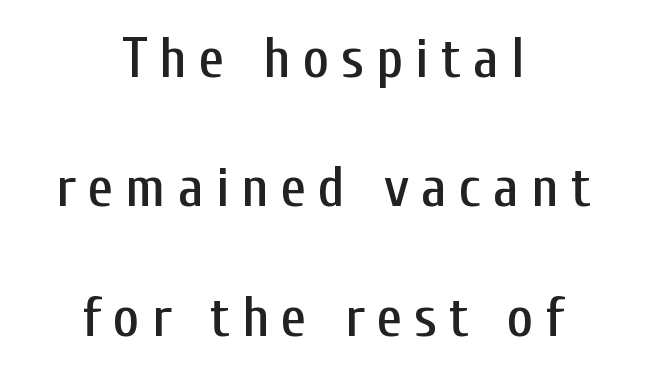
{"serif": "no", "italic": "no", "width": "condensed", "stroke_contrast": "low", "x_height": "medium", "monospaced": "no", "underline": "no", "align": "center", "line_spacing": "loose", "line_spacing_ratio": 2.27, "letter_spacing": "wide", "letter_spacing_em": 0.21, "glyph_px": 57}
